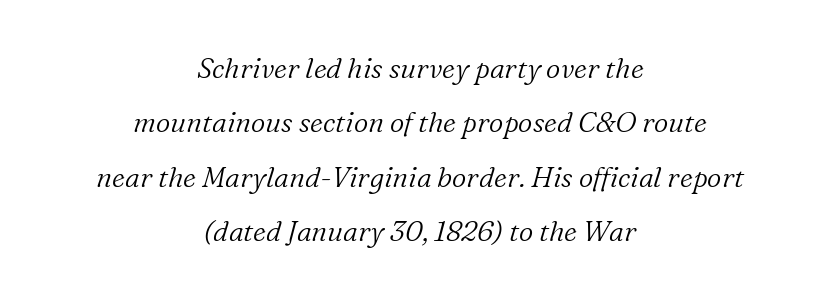
The lettering tilts uniformly, giving the passage an italic look. Note: serifs present on the glyphs. Do the characters align in a grid? No, the font is proportional. Caption: standard tracking, unaltered. The specimen omits any rule beneath the text block's lines. A great deal of white space separates one row of letters from the next.
